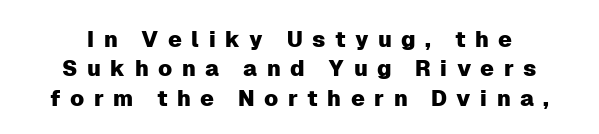
{"italic": "no", "underline": "no", "line_spacing": "normal", "line_spacing_ratio": 1.34, "letter_spacing": "wide", "letter_spacing_em": 0.43, "glyph_px": 22}
